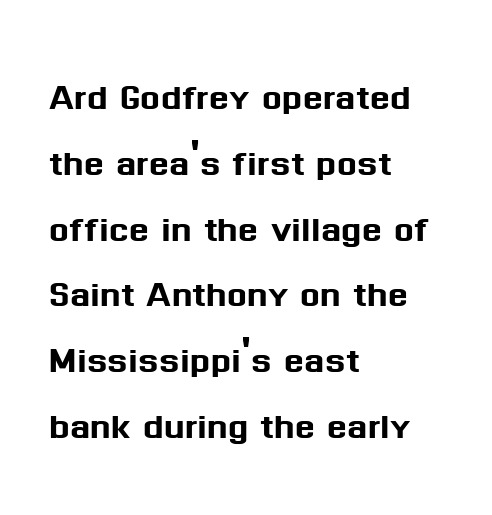
{"serif": "no", "italic": "no", "width": "normal", "stroke_contrast": "medium", "x_height": "medium", "monospaced": "no", "underline": "no", "align": "left", "line_spacing": "normal", "line_spacing_ratio": 1.4, "letter_spacing": "normal", "letter_spacing_em": 0.0, "glyph_px": 47}
